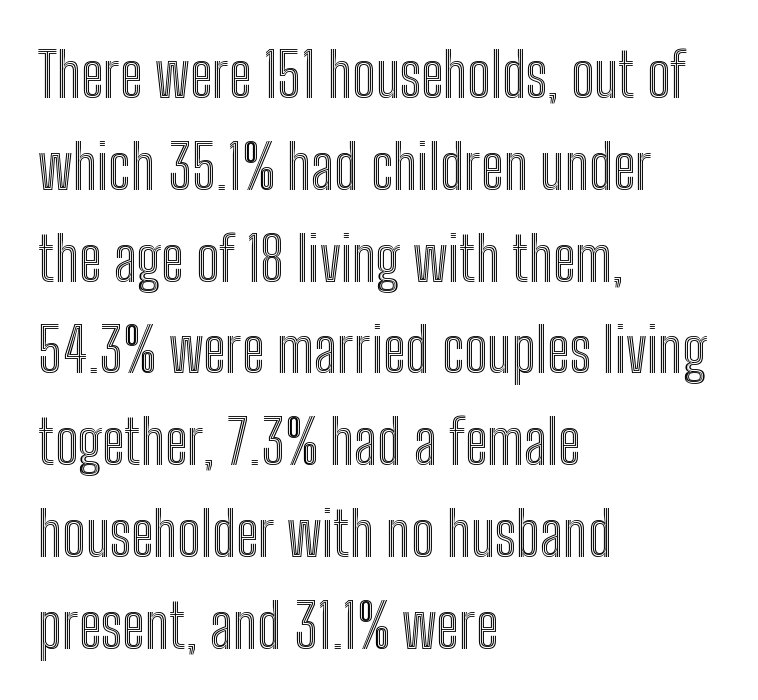
A bare baseline throughout the passage. Students, note that the glyphs here touch the page at normal intervals. Honestly, the row spacing looks completely unremarkable. Every character sits straight up, as roman type does. Layout note: lines flush left. Looks like regular typesetting: each glyph gets only the width it needs.
